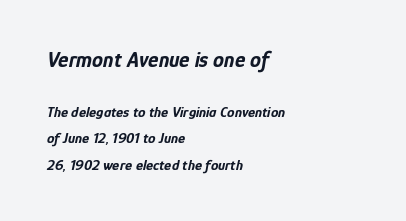
The image shows 22 px bold type, italic (leaning right); set left-aligned, line spacing 1.75x, normal letter spacing, not underlined; the first (top) block is 1.47x larger.
